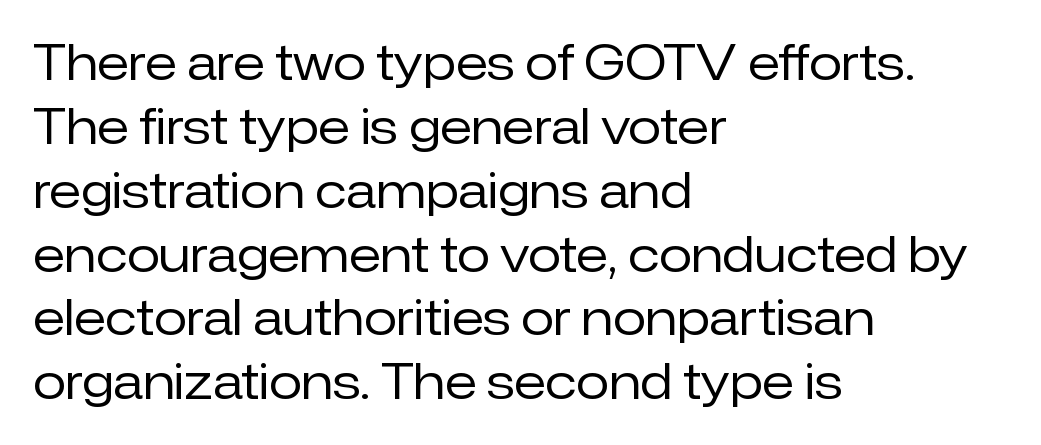
{"serif": "no", "italic": "no", "bold": "no", "weight": "regular", "width": "normal", "stroke_contrast": "low", "x_height": "medium", "monospaced": "no", "underline": "no", "align": "left", "line_spacing": "normal", "line_spacing_ratio": 1.33, "letter_spacing": "normal", "letter_spacing_em": 0.0, "glyph_px": 48}
